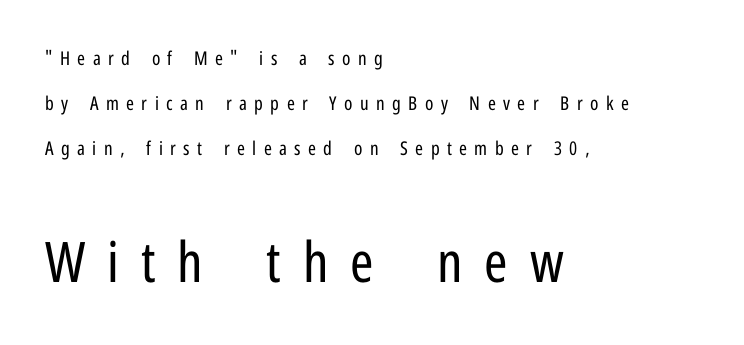
Q: Is the text bold? A: No.
Q: Is the text italic (slanted)? A: No, it is upright.
Q: Is the typeface a serif or a sans-serif typeface? A: Sans-serif.
Q: Is the text underlined? A: No.
Q: How is the paragraph aligned? A: Left-aligned.
Q: Is the spacing between letters normal or unusually wide? A: Unusually wide.
Q: Is the spacing between lines tight, normal or loose? A: Loose.
Q: Which block of text is set in a larger size, the first (top) or the second (bottom)? A: The second (bottom) one.
Q: Width (condensed, normal, or wide)? A: Condensed.
Q: Stroke contrast? A: Low.
Q: x-height? A: Medium.
Q: Monospaced? A: No.
